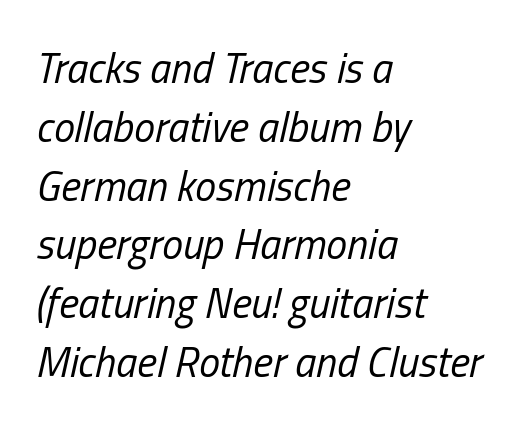
The image shows 42 px regular-weight, condensed type, italic (leaning right); set left-aligned, normal line spacing (1.4x), normal letter spacing, not underlined; low stroke contrast and a medium x-height.
